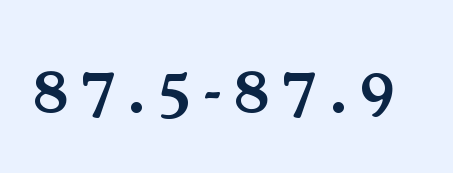
The image shows 62 px semibold serif type, upright; set unusually wide letter spacing (+0.21 em), not underlined; medium stroke contrast and a small x-height.
